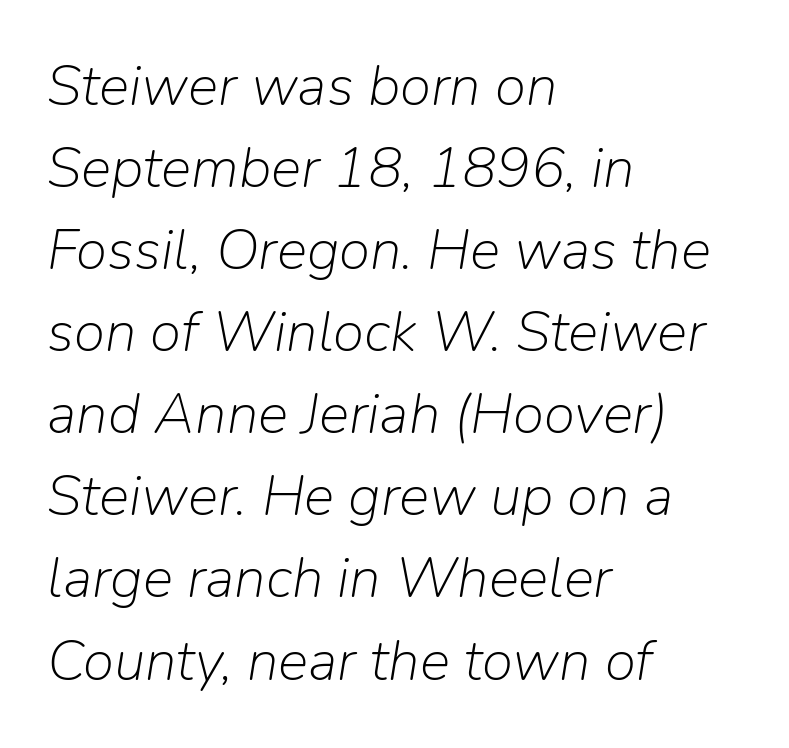
{"italic": "yes", "lean": "right", "slant_degrees": 9, "bold": "no", "weight": "light", "width": "normal", "stroke_contrast": "low", "x_height": "medium", "monospaced": "no", "underline": "no", "align": "left", "line_spacing": "normal", "line_spacing_ratio": 1.44, "letter_spacing": "normal", "letter_spacing_em": 0.0, "glyph_px": 57}
